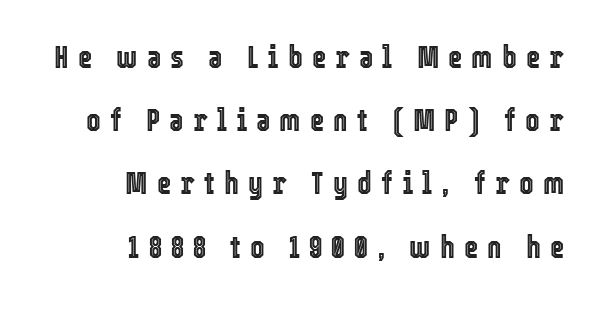
{"italic": "no", "width": "condensed", "x_height": "medium", "monospaced": "no", "underline": "no", "align": "right", "line_spacing": "loose", "line_spacing_ratio": 2.04, "letter_spacing": "wide", "letter_spacing_em": 0.29, "glyph_px": 31}
